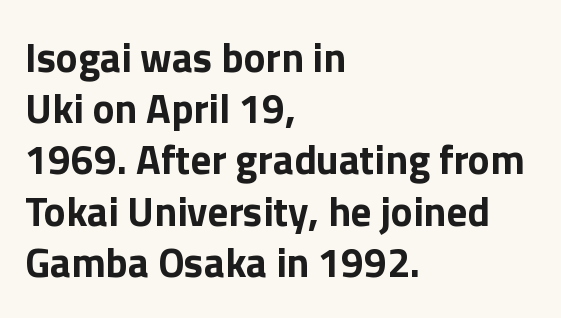
{"serif": "no", "italic": "no", "bold": "yes", "weight": "bold", "width": "normal", "stroke_contrast": "low", "x_height": "medium", "monospaced": "no", "underline": "no", "align": "left", "line_spacing": "normal", "line_spacing_ratio": 1.25, "letter_spacing": "normal", "letter_spacing_em": 0.0, "glyph_px": 41}
